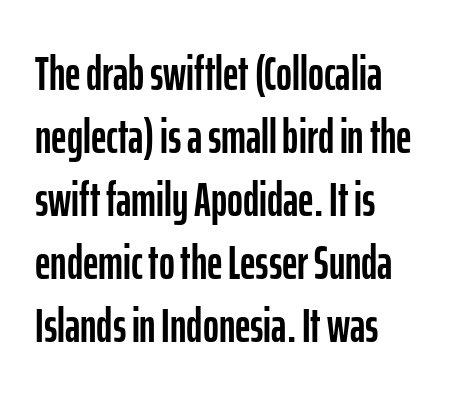
Grotesque or geometric, the face here clearly has no serifs. Regular leading. Observe the ordinary spacing: letters are neighbours, not strangers. The setting favours the left margin, as ordinary paragraphs usually do.
